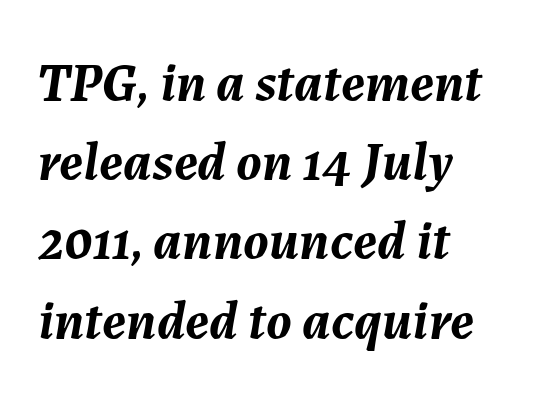
The image shows 55 px semibold type, italic (leaning right); set left-aligned, normal line spacing (1.44x), normal letter spacing, not underlined; medium stroke contrast and a medium x-height.
